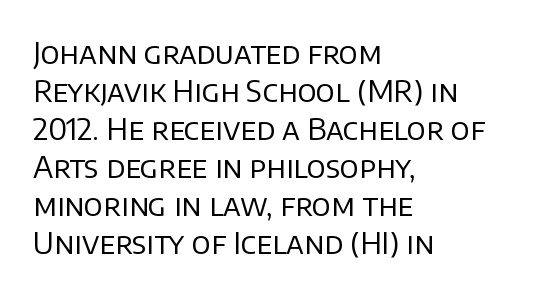
{"serif": "no", "italic": "no", "bold": "no", "weight": "regular", "width": "normal", "stroke_contrast": "low", "x_height": "large", "monospaced": "no", "underline": "no", "align": "left", "line_spacing": "normal", "line_spacing_ratio": 1.27, "letter_spacing": "normal", "letter_spacing_em": 0.0, "glyph_px": 30}
